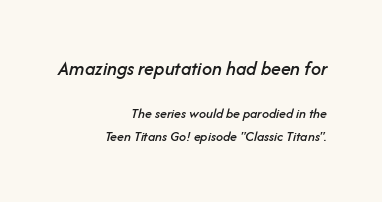
Where is the straight margin? On the right. This sample uses plain, unmodified letter spacing. Plain, unruled lines of type. Looking at the ascenders, they clearly lean.
